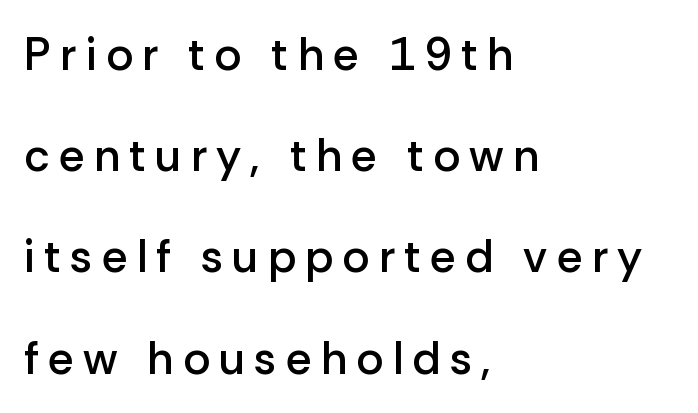
{"serif": "no", "italic": "no", "bold": "semi", "weight": "semibold", "width": "normal", "stroke_contrast": "low", "x_height": "medium", "monospaced": "no", "underline": "no", "align": "left", "line_spacing": "loose", "line_spacing_ratio": 2.2, "letter_spacing": "wide", "letter_spacing_em": 0.2, "glyph_px": 46}
